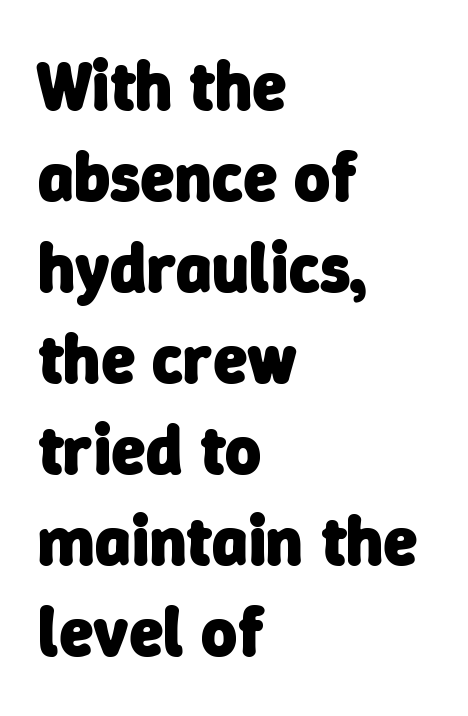
Q: Is the text bold? A: Yes.
Q: Is the typeface a serif or a sans-serif typeface? A: Sans-serif.
Q: Is the text underlined? A: No.
Q: How is the paragraph aligned? A: Left-aligned.
Q: Is the spacing between letters normal or unusually wide? A: Normal.
Q: Is the spacing between lines tight, normal or loose? A: Normal.
Q: Width (condensed, normal, or wide)? A: Normal.
Q: Stroke contrast? A: Low.
Q: x-height? A: Medium.
Q: Monospaced? A: No.
